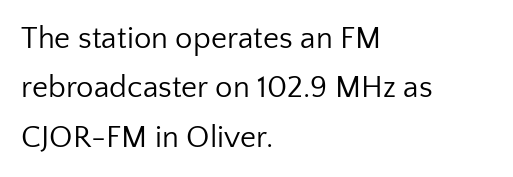
The image shows 31 px regular-weight sans-serif type, upright; set left-aligned, normal line spacing (1.59x), normal letter spacing, not underlined; low stroke contrast and a medium x-height.
